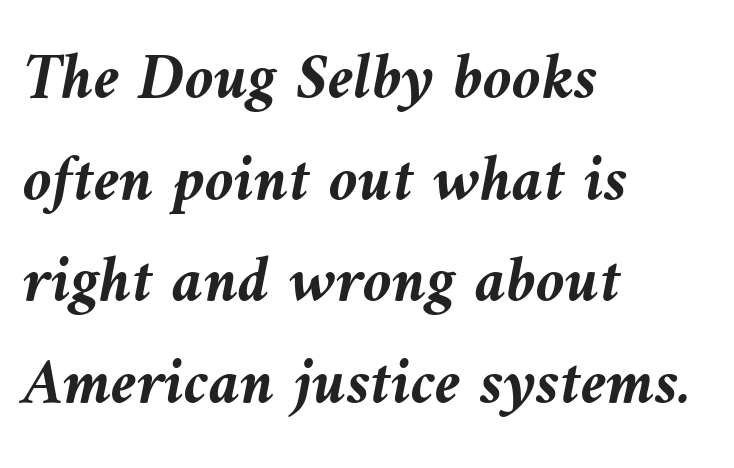
The image shows 66 px semibold type, italic (leaning left); set left-aligned, normal line spacing (1.54x), normal letter spacing, not underlined; medium stroke contrast and a medium x-height.
